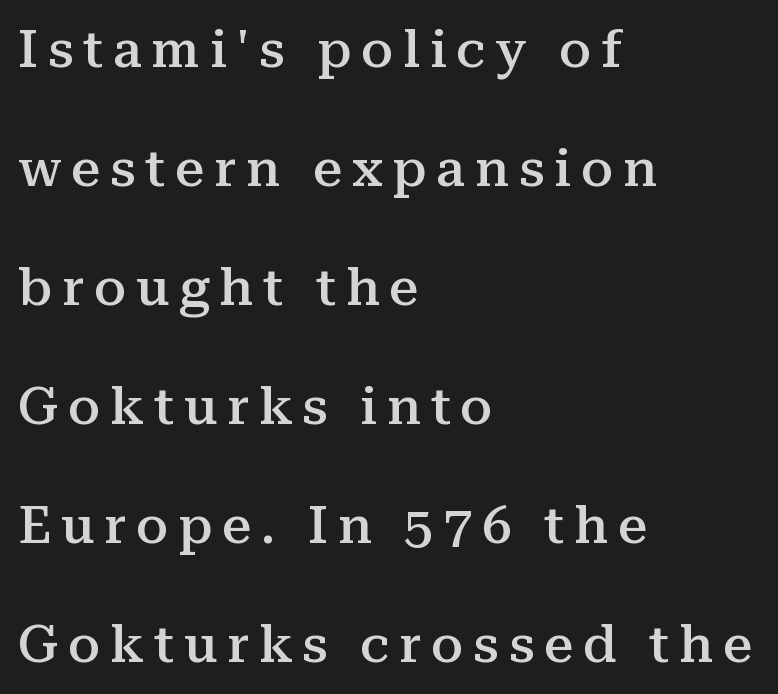
Q: Is the text bold? A: Semi-bold.
Q: Is the text italic (slanted)? A: No, it is upright.
Q: Is the typeface a serif or a sans-serif typeface? A: Serif.
Q: Is the text underlined? A: No.
Q: How is the paragraph aligned? A: Left-aligned.
Q: Is the spacing between lines tight, normal or loose? A: Loose.
Q: Width (condensed, normal, or wide)? A: Normal.
Q: Stroke contrast? A: Medium.
Q: x-height? A: Medium.
Q: Monospaced? A: No.
